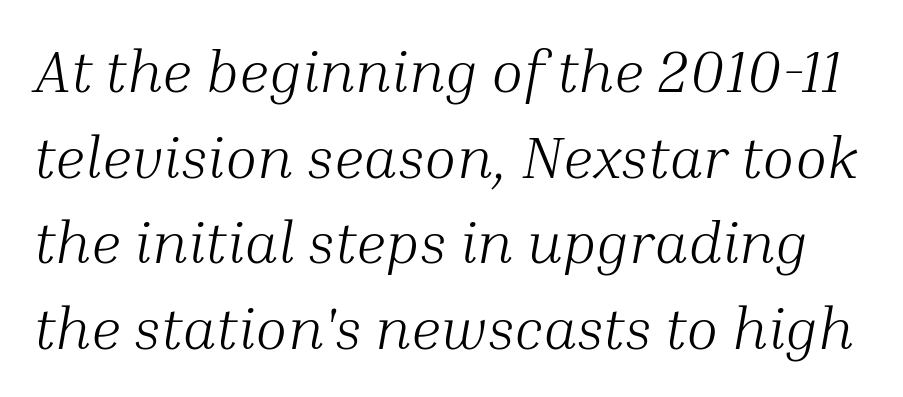
Q: Is the text bold? A: No.
Q: Is the text italic (slanted)? A: Yes, it leans right by about 10 degrees.
Q: Is the typeface a serif or a sans-serif typeface? A: Serif.
Q: Is the text underlined? A: No.
Q: Is the spacing between letters normal or unusually wide? A: Normal.
Q: Is the spacing between lines tight, normal or loose? A: Normal.
Q: Width (condensed, normal, or wide)? A: Normal.
Q: Stroke contrast? A: Medium.
Q: x-height? A: Medium.
Q: Monospaced? A: No.
